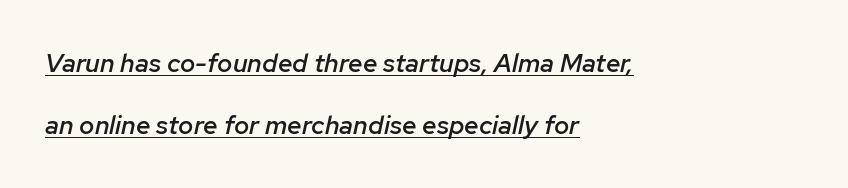
Q: Is the text bold? A: Semi-bold.
Q: Is the text italic (slanted)? A: Yes, it leans right by about 12 degrees.
Q: Is the text underlined? A: Yes.
Q: How is the paragraph aligned? A: Left-aligned.
Q: Is the spacing between letters normal or unusually wide? A: Normal.
Q: Is the spacing between lines tight, normal or loose? A: Loose.
